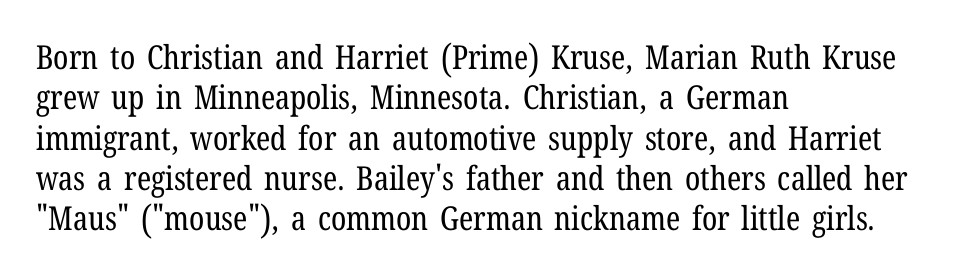
Q: Is the text bold? A: No.
Q: Is the text italic (slanted)? A: No, it is upright.
Q: Is the typeface a serif or a sans-serif typeface? A: Serif.
Q: Is the text underlined? A: No.
Q: How is the paragraph aligned? A: Left-aligned.
Q: Is the spacing between letters normal or unusually wide? A: Normal.
Q: Width (condensed, normal, or wide)? A: Condensed.
Q: Stroke contrast? A: Low.
Q: x-height? A: Medium.
Q: Monospaced? A: No.
